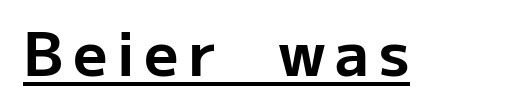
A typesetter would call this proportional, since set widths differ per character. When letters stand straight like this, we call the style roman or upright. Type style note: lacks serifs. The face used here appears with an underline applied. Every letter is thick-stroked: bold, no question.
